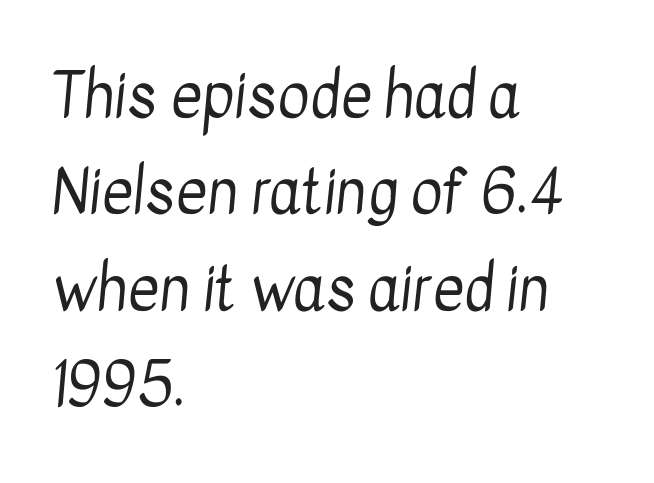
The image shows 61 px regular-weight, condensed sans-serif type; set left-aligned, normal line spacing (1.58x), normal letter spacing, not underlined; low stroke contrast and a medium x-height.
